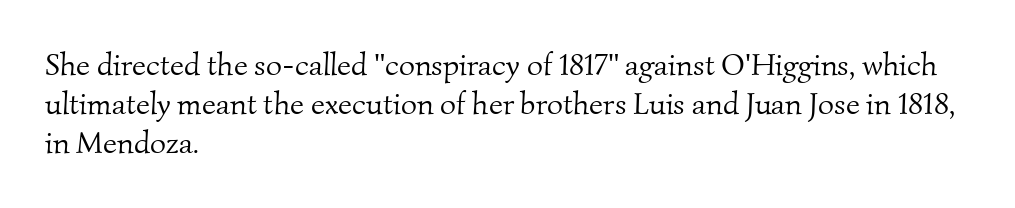
{"serif": "yes", "bold": "no", "weight": "light", "width": "normal", "stroke_contrast": "medium", "x_height": "small", "monospaced": "no", "underline": "no", "align": "left", "line_spacing": "normal", "line_spacing_ratio": 1.26, "letter_spacing": "normal", "letter_spacing_em": 0.0, "glyph_px": 31}
